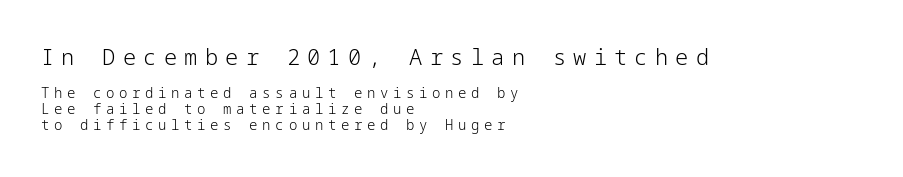
{"italic": "no", "bold": "no", "underline": "no", "align": "left", "line_spacing": "tight", "line_spacing_ratio": 1.13, "letter_spacing": "wide", "letter_spacing_em": 0.33, "larger_block": "first", "size_ratio": 1.57, "glyph_px": 22}
